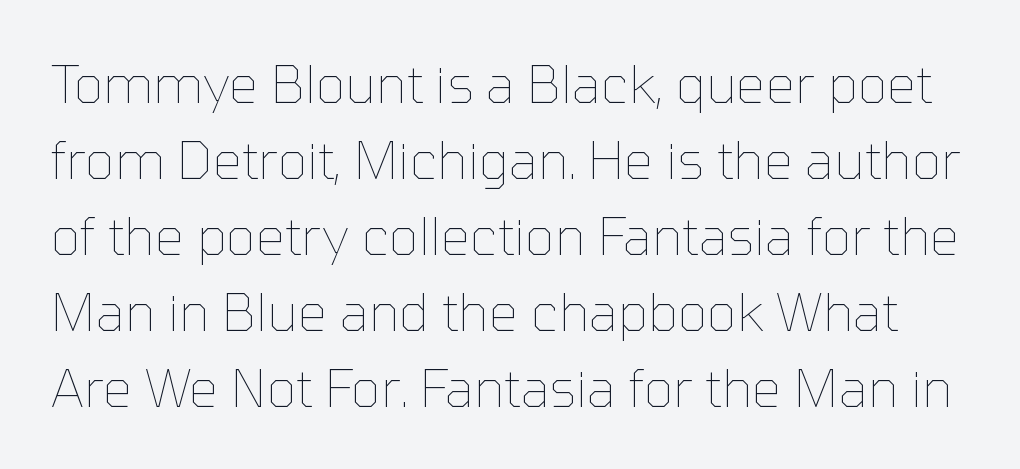
{"italic": "no", "bold": "no", "weight": "thin", "width": "normal", "stroke_contrast": "low", "x_height": "medium", "monospaced": "no", "underline": "no", "line_spacing": "normal", "line_spacing_ratio": 1.46, "letter_spacing": "normal", "letter_spacing_em": 0.0, "glyph_px": 52}
